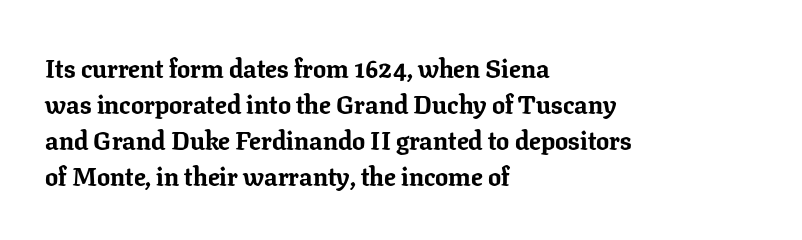
The image shows 26 px bold type, upright; set left-aligned, normal line spacing (1.39x), normal letter spacing, not underlined.
